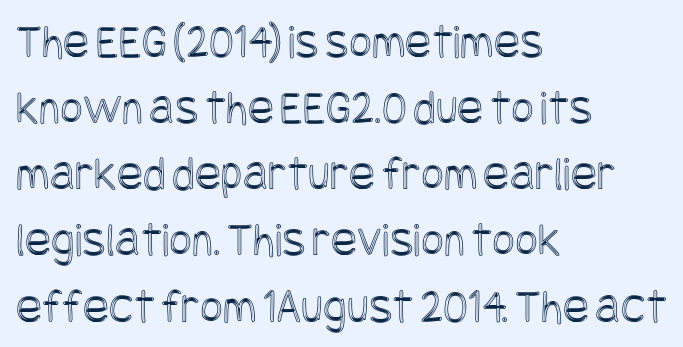
This sample is left-justified, so line endings fall wherever the words run out. Leading matches the norm, producing a regular column. The space beneath each line is pristine and unruled. Each word holds together tightly as a unit, with standard inter-letter gaps.
